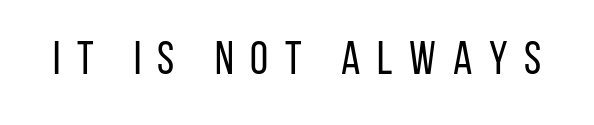
Q: Is the text bold? A: No.
Q: Is the text italic (slanted)? A: No, it is upright.
Q: Is the typeface a serif or a sans-serif typeface? A: Sans-serif.
Q: Is the text underlined? A: No.
Q: Is the spacing between letters normal or unusually wide? A: Unusually wide.
Q: Width (condensed, normal, or wide)? A: Condensed.
Q: Stroke contrast? A: Low.
Q: x-height? A: Large.
Q: Monospaced? A: No.
